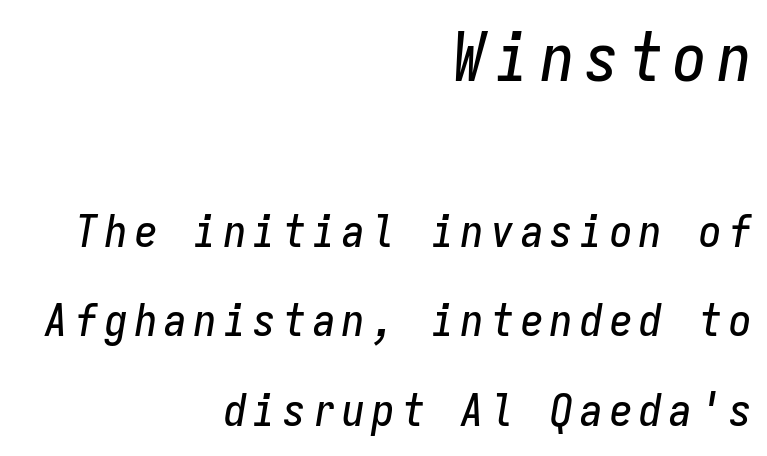
{"italic": "yes", "lean": "right", "slant_degrees": 9, "width": "condensed", "stroke_contrast": "low", "x_height": "medium", "monospaced": "yes", "underline": "no", "align": "right", "line_spacing": "loose", "line_spacing_ratio": 1.99, "larger_block": "first", "size_ratio": 1.49, "glyph_px": 67}
